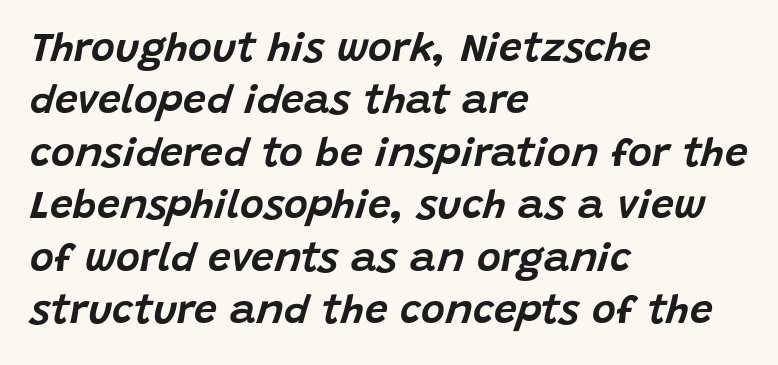
The image shows 41 px text type, italic (leaning right); set left-aligned, normal line spacing (1.28x), normal letter spacing, not underlined; low stroke contrast and a large x-height.
